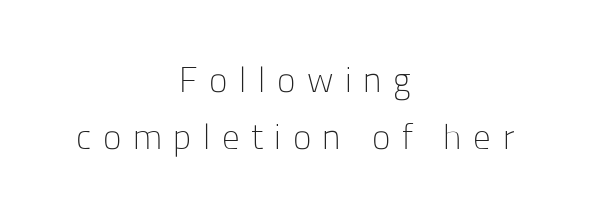
The image shows 35 px light sans-serif type, upright; set centered, normal line spacing (1.62x), unusually wide letter spacing (+0.33 em), not underlined; low stroke contrast and a medium x-height.
